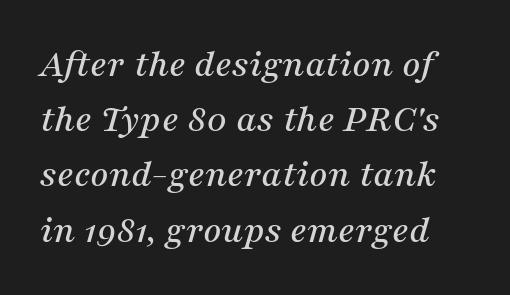
{"serif": "yes", "italic": "yes", "lean": "right", "slant_degrees": 16, "width": "normal", "stroke_contrast": "medium", "x_height": "medium", "monospaced": "no", "underline": "no", "line_spacing": "normal", "line_spacing_ratio": 1.38, "letter_spacing": "normal", "letter_spacing_em": 0.0, "glyph_px": 40}
